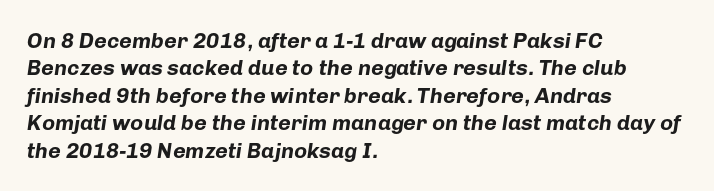
The space directly below the letters is spotless. These words are printed bold, with thick strokes throughout. The passage is arranged the way most books set body copy — flush left. Vertical spacing — default. Honestly, the letter spacing is just normal — you wouldn't notice it.
